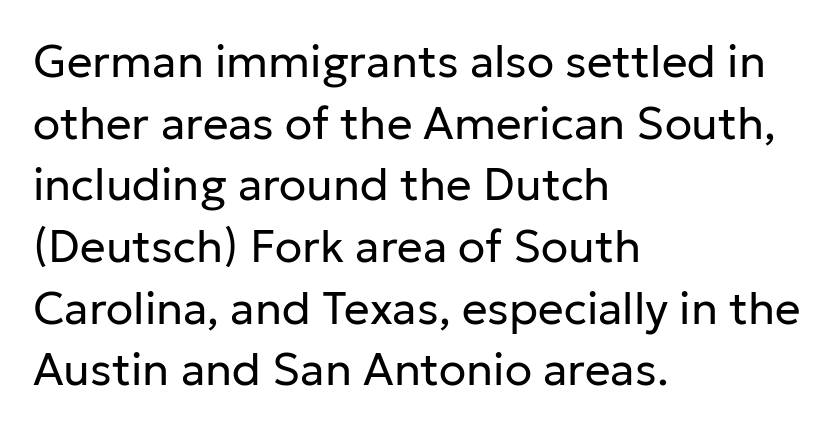
The letters carry no serifs — their stems end cleanly without finishing strokes. Here the designer chose a conventional face with non-uniform glyph widths. This sample is left-justified, so line endings fall wherever the words run out. Short note: letters normally spaced. Leading: standard. This is roman type, the default non-slanted kind.
